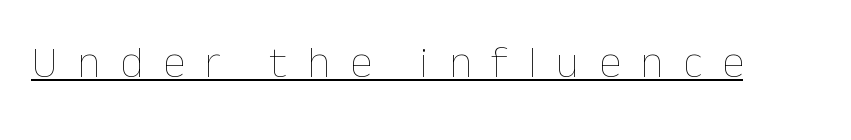
The image shows 45 px thin type, upright; set unusually wide letter spacing (+0.44 em), underlined; low stroke contrast and a medium x-height.
